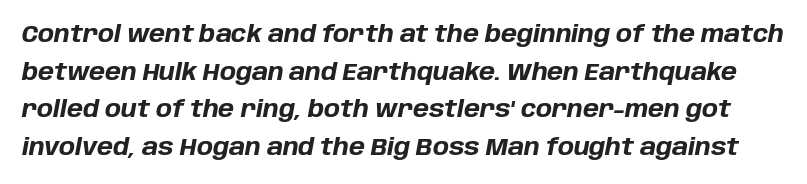
The image shows 24 px bold type, italic (leaning right); set normal line spacing (1.57x), normal letter spacing, not underlined.
